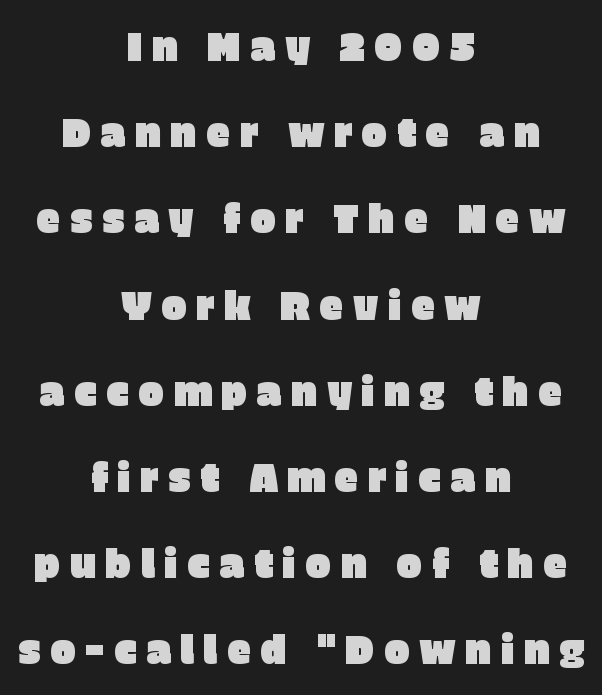
Q: Is the text italic (slanted)? A: No, it is upright.
Q: Is the typeface a serif or a sans-serif typeface? A: Sans-serif.
Q: Is the text underlined? A: No.
Q: How is the paragraph aligned? A: Centered.
Q: Is the spacing between letters normal or unusually wide? A: Unusually wide.
Q: Is the spacing between lines tight, normal or loose? A: Loose.
Q: Width (condensed, normal, or wide)? A: Normal.
Q: Stroke contrast? A: Low.
Q: x-height? A: Large.
Q: Monospaced? A: No.
